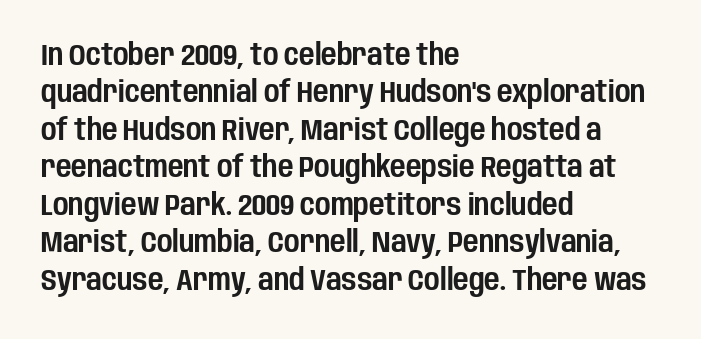
Q: Is the text italic (slanted)? A: No, it is upright.
Q: Is the typeface a serif or a sans-serif typeface? A: Sans-serif.
Q: Is the text underlined? A: No.
Q: How is the paragraph aligned? A: Left-aligned.
Q: Is the spacing between letters normal or unusually wide? A: Normal.
Q: Is the spacing between lines tight, normal or loose? A: Normal.
Q: Width (condensed, normal, or wide)? A: Condensed.
Q: Stroke contrast? A: Low.
Q: x-height? A: Large.
Q: Monospaced? A: No.
